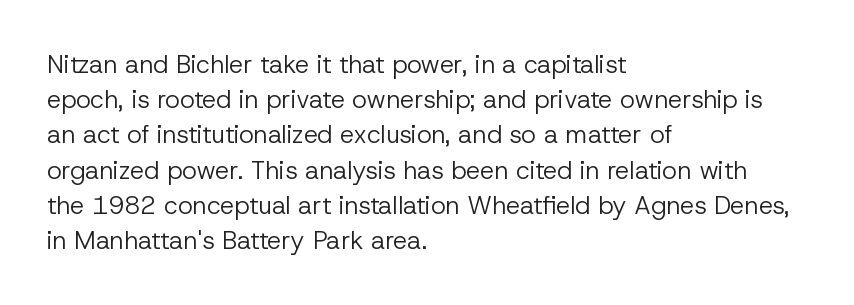
The image shows 25 px text type, upright; set left-aligned, normal line spacing (1.41x), normal letter spacing, not underlined.
